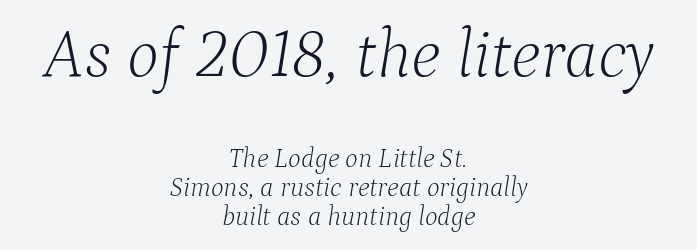
One-word summary of the alignment: center. Look at the bottom of the vertical strokes: they flare into serifs here. Quick note: underline off. Size contrast runs from large at the top to small at the bottom.
